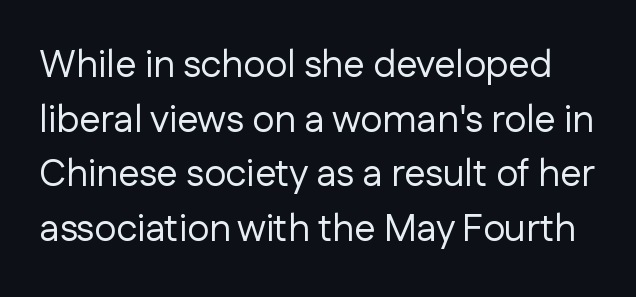
Q: Is the text bold? A: No.
Q: Is the text italic (slanted)? A: No, it is upright.
Q: Is the typeface a serif or a sans-serif typeface? A: Sans-serif.
Q: Is the text underlined? A: No.
Q: Is the spacing between letters normal or unusually wide? A: Normal.
Q: Is the spacing between lines tight, normal or loose? A: Normal.
Q: Width (condensed, normal, or wide)? A: Normal.
Q: Stroke contrast? A: Low.
Q: x-height? A: Medium.
Q: Monospaced? A: No.
